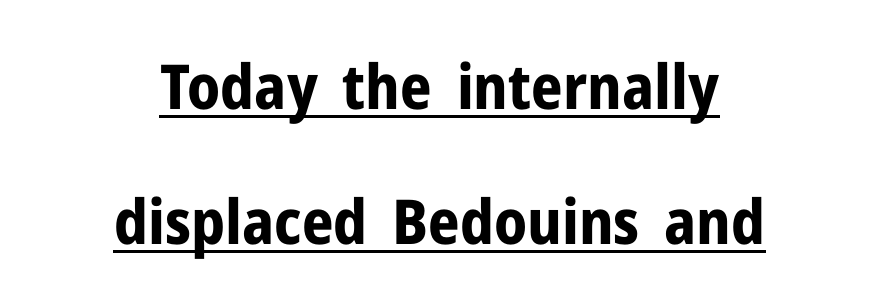
Q: Is the text bold? A: Yes.
Q: Is the text italic (slanted)? A: No, it is upright.
Q: Is the typeface a serif or a sans-serif typeface? A: Sans-serif.
Q: Is the text underlined? A: Yes.
Q: How is the paragraph aligned? A: Centered.
Q: Is the spacing between letters normal or unusually wide? A: Normal.
Q: Is the spacing between lines tight, normal or loose? A: Loose.
Q: Width (condensed, normal, or wide)? A: Normal.
Q: Stroke contrast? A: Low.
Q: x-height? A: Medium.
Q: Monospaced? A: No.
